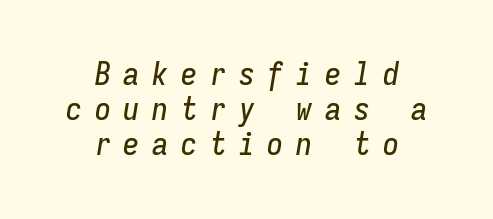
Q: Is the text italic (slanted)? A: Yes, it leans right by about 9 degrees.
Q: Is the text underlined? A: No.
Q: How is the paragraph aligned? A: Centered.
Q: Is the spacing between letters normal or unusually wide? A: Unusually wide.
Q: Is the spacing between lines tight, normal or loose? A: Tight.
Q: Width (condensed, normal, or wide)? A: Condensed.
Q: Stroke contrast? A: Low.
Q: x-height? A: Medium.
Q: Monospaced? A: Yes.
